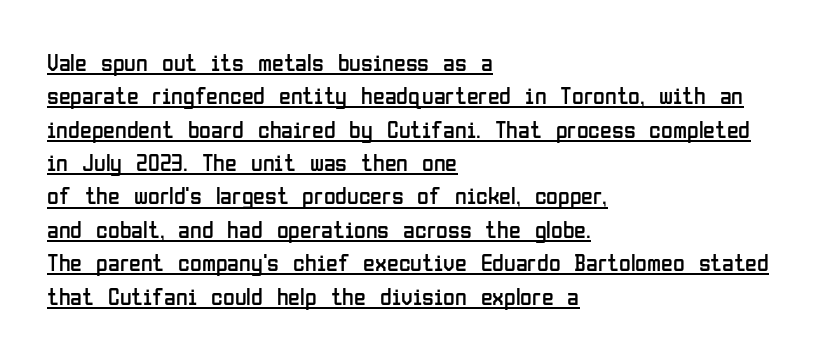
The image shows 24 px text type, upright; set left-aligned, normal line spacing (1.39x), normal letter spacing, underlined.
